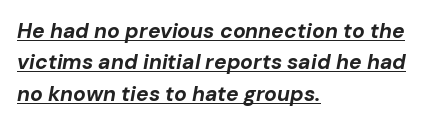
{"italic": "yes", "lean": "right", "slant_degrees": 10, "bold": "yes", "underline": "yes", "align": "left", "line_spacing": "normal", "line_spacing_ratio": 1.5, "letter_spacing": "normal", "letter_spacing_em": 0.0, "glyph_px": 21}
